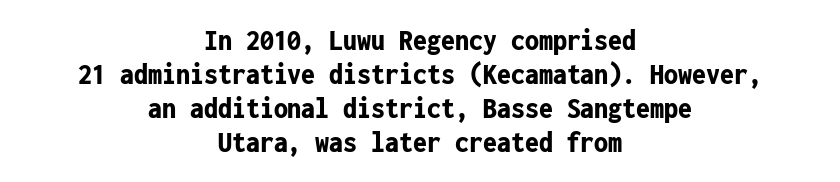
Q: Is the text bold? A: Yes.
Q: Is the text italic (slanted)? A: No, it is upright.
Q: Is the typeface a serif or a sans-serif typeface? A: Sans-serif.
Q: Is the text underlined? A: No.
Q: How is the paragraph aligned? A: Centered.
Q: Is the spacing between letters normal or unusually wide? A: Normal.
Q: Is the spacing between lines tight, normal or loose? A: Tight.
Q: Width (condensed, normal, or wide)? A: Condensed.
Q: Stroke contrast? A: Low.
Q: x-height? A: Medium.
Q: Monospaced? A: Yes.
